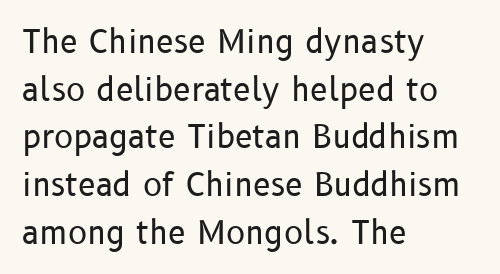
Q: Is the text bold? A: No.
Q: Is the text italic (slanted)? A: No, it is upright.
Q: Is the typeface a serif or a sans-serif typeface? A: Sans-serif.
Q: Is the text underlined? A: No.
Q: How is the paragraph aligned? A: Left-aligned.
Q: Is the spacing between letters normal or unusually wide? A: Normal.
Q: Is the spacing between lines tight, normal or loose? A: Normal.
Q: Width (condensed, normal, or wide)? A: Normal.
Q: Stroke contrast? A: Low.
Q: x-height? A: Medium.
Q: Monospaced? A: No.
